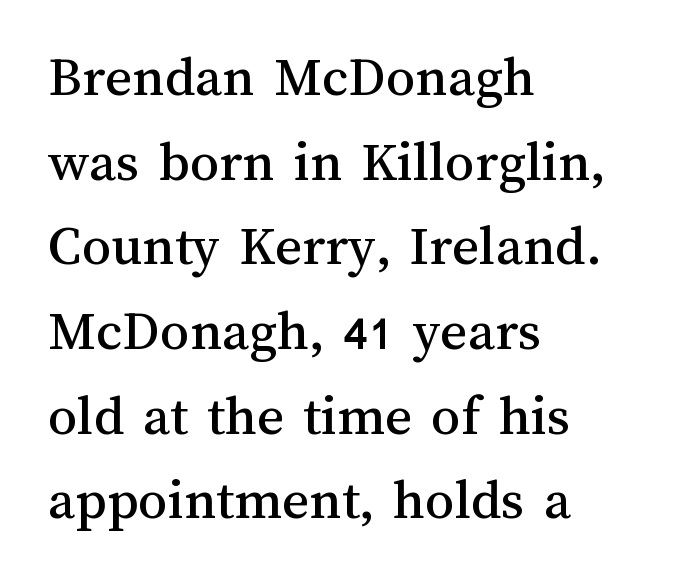
Q: Is the text italic (slanted)? A: No, it is upright.
Q: Is the text underlined? A: No.
Q: How is the paragraph aligned? A: Left-aligned.
Q: Is the spacing between letters normal or unusually wide? A: Normal.
Q: Is the spacing between lines tight, normal or loose? A: Normal.
Q: Width (condensed, normal, or wide)? A: Normal.
Q: Stroke contrast? A: Medium.
Q: x-height? A: Medium.
Q: Monospaced? A: No.
